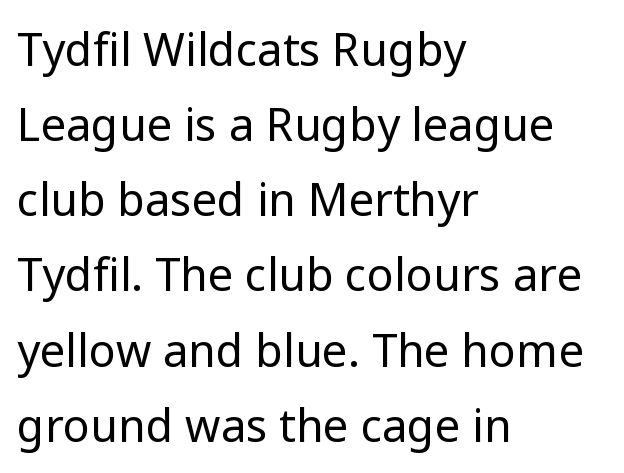
Q: Is the text bold? A: No.
Q: Is the text italic (slanted)? A: No, it is upright.
Q: Is the typeface a serif or a sans-serif typeface? A: Sans-serif.
Q: Is the text underlined? A: No.
Q: How is the paragraph aligned? A: Left-aligned.
Q: Is the spacing between letters normal or unusually wide? A: Normal.
Q: Is the spacing between lines tight, normal or loose? A: Normal.
Q: Width (condensed, normal, or wide)? A: Normal.
Q: Stroke contrast? A: Low.
Q: x-height? A: Medium.
Q: Monospaced? A: No.
